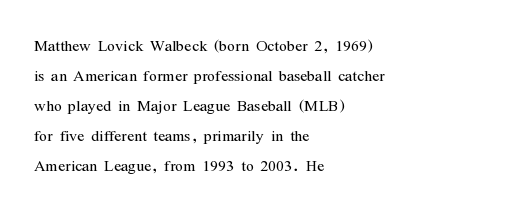
Q: Is the text bold? A: No.
Q: Is the text italic (slanted)? A: No, it is upright.
Q: Is the text underlined? A: No.
Q: How is the paragraph aligned? A: Left-aligned.
Q: Is the spacing between letters normal or unusually wide? A: Normal.
Q: Is the spacing between lines tight, normal or loose? A: Normal.
